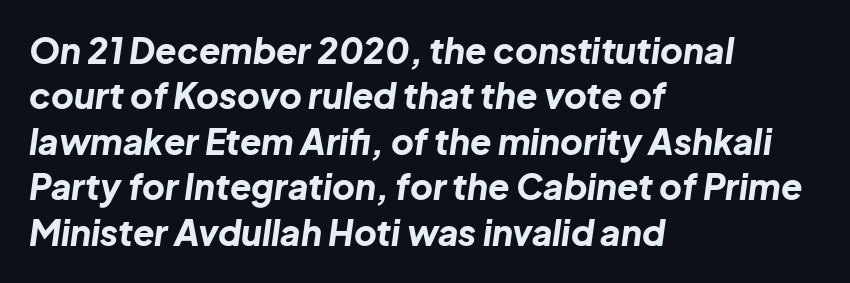
Q: Is the text bold? A: Yes.
Q: Is the text italic (slanted)? A: Yes, it leans right by about 8 degrees.
Q: Is the text underlined? A: No.
Q: How is the paragraph aligned? A: Left-aligned.
Q: Is the spacing between letters normal or unusually wide? A: Normal.
Q: Is the spacing between lines tight, normal or loose? A: Normal.
Q: Width (condensed, normal, or wide)? A: Normal.
Q: Stroke contrast? A: Low.
Q: x-height? A: Medium.
Q: Monospaced? A: No.
